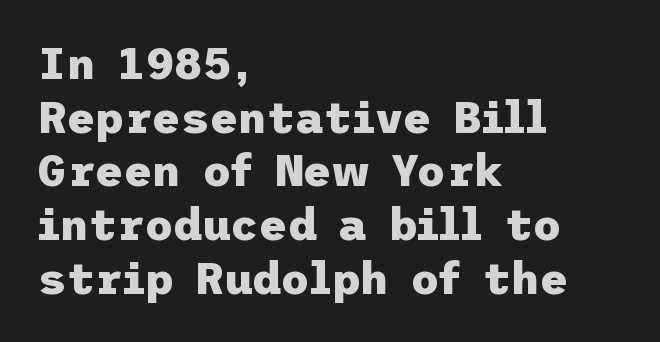
{"serif": "no", "italic": "no", "bold": "yes", "weight": "heavy", "width": "normal", "stroke_contrast": "low", "x_height": "medium", "underline": "no", "align": "left", "line_spacing_ratio": 1.22, "letter_spacing": "normal", "letter_spacing_em": 0.0, "glyph_px": 44}
